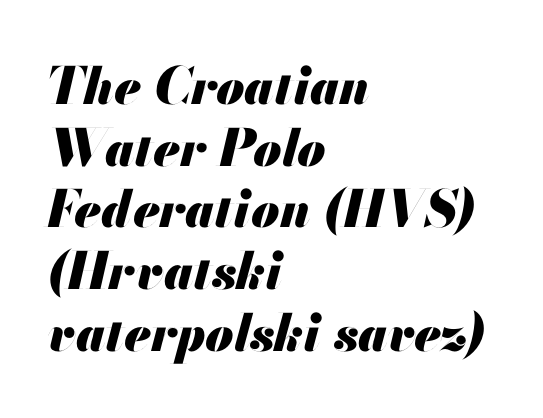
{"italic": "yes", "lean": "right", "slant_degrees": 13, "bold": "yes", "weight": "heavy", "width": "normal", "stroke_contrast": "medium", "x_height": "small", "monospaced": "no", "underline": "no", "align": "left", "line_spacing_ratio": 1.21, "letter_spacing": "normal", "letter_spacing_em": 0.0, "glyph_px": 51}
